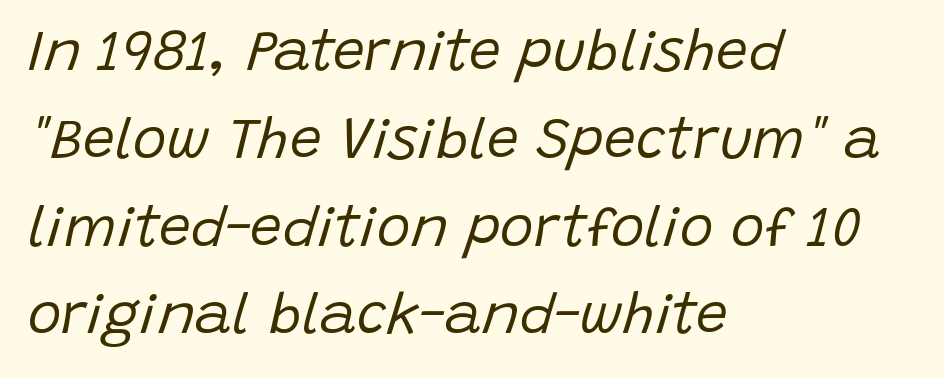
The rendering uses a moderate line-height, typical for paragraphs. The letters advance in unequal steps, a hallmark of proportional type. The face used here is rendered with its standard letterfit. The rendering applies a slant to the glyphs.
